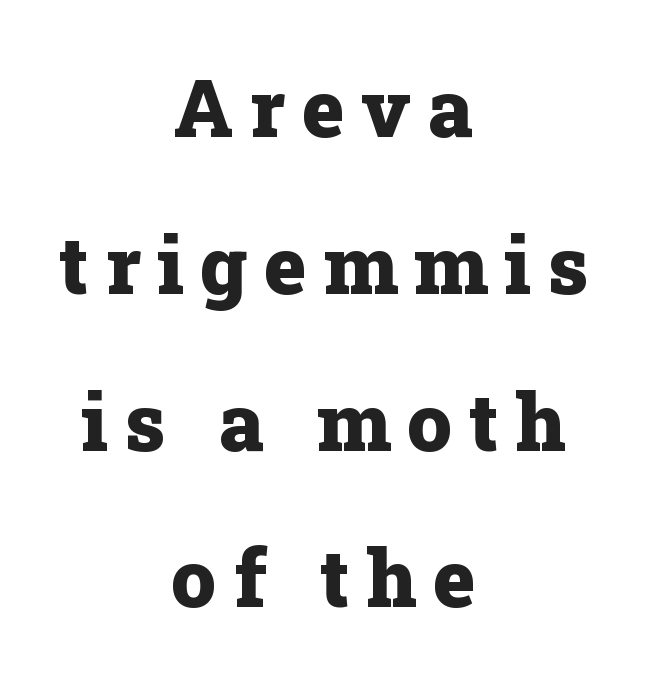
The image shows 80 px heavy serif type, upright; set centered, loose line spacing (1.96x), unusually wide letter spacing (+0.21 em), not underlined; low stroke contrast and a medium x-height.
